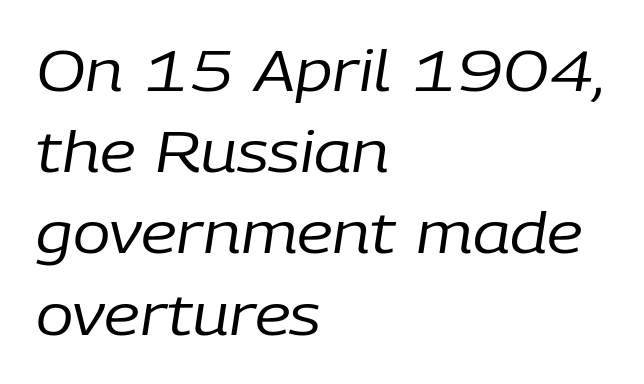
Q: Is the text bold? A: No.
Q: Is the text italic (slanted)? A: Yes, it leans right by about 9 degrees.
Q: Is the text underlined? A: No.
Q: How is the paragraph aligned? A: Left-aligned.
Q: Is the spacing between letters normal or unusually wide? A: Normal.
Q: Is the spacing between lines tight, normal or loose? A: Normal.
Q: Width (condensed, normal, or wide)? A: Normal.
Q: Stroke contrast? A: Low.
Q: x-height? A: Medium.
Q: Monospaced? A: No.
